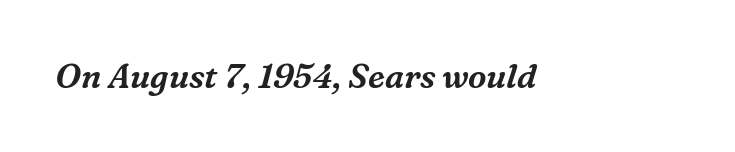
The passage shown leans; its letterforms are oblique. The passage shown is typed in a proportional face where columns would drift. Default kerning and tracking; the words read as compact shapes. Letterform terminals end in serifs throughout the passage. No word sits above an underline.
